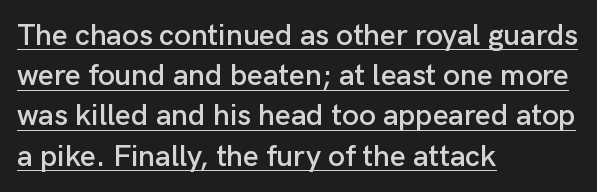
Q: Is the text italic (slanted)? A: No, it is upright.
Q: Is the typeface a serif or a sans-serif typeface? A: Sans-serif.
Q: Is the text underlined? A: Yes.
Q: How is the paragraph aligned? A: Left-aligned.
Q: Is the spacing between letters normal or unusually wide? A: Normal.
Q: Is the spacing between lines tight, normal or loose? A: Normal.
Q: Width (condensed, normal, or wide)? A: Normal.
Q: Stroke contrast? A: Low.
Q: x-height? A: Medium.
Q: Monospaced? A: No.
